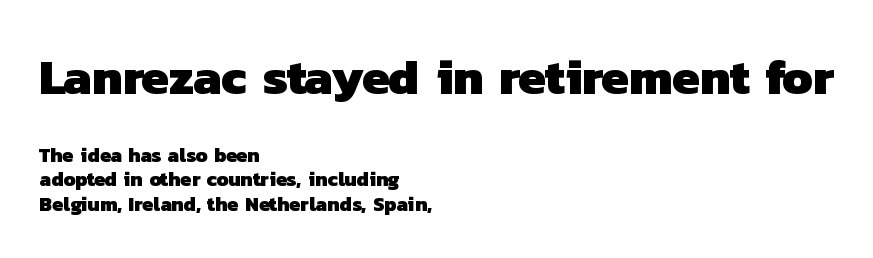
Q: Is the text bold? A: Yes.
Q: Is the typeface a serif or a sans-serif typeface? A: Sans-serif.
Q: Is the text underlined? A: No.
Q: How is the paragraph aligned? A: Left-aligned.
Q: Is the spacing between letters normal or unusually wide? A: Normal.
Q: Which block of text is set in a larger size, the first (top) or the second (bottom)? A: The first (top) one.
Q: Width (condensed, normal, or wide)? A: Normal.
Q: Stroke contrast? A: Low.
Q: x-height? A: Medium.
Q: Monospaced? A: No.
